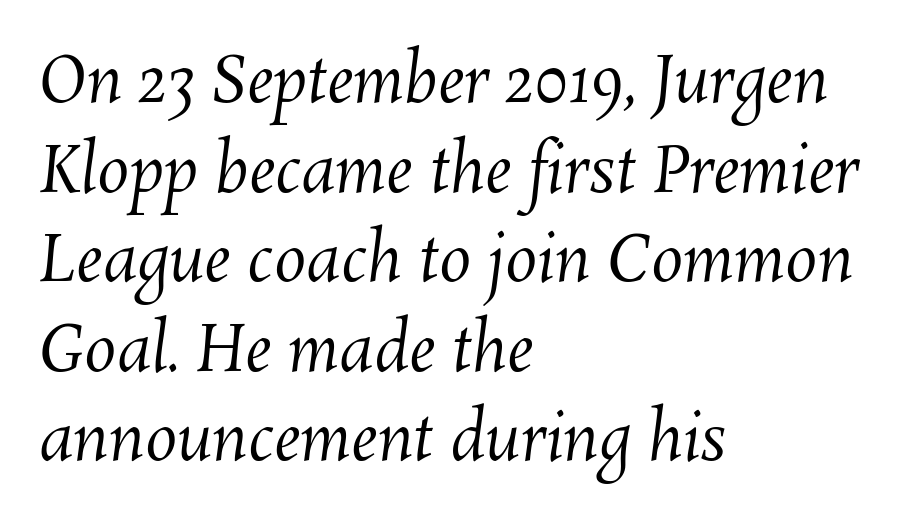
The image shows 64 px regular-weight type; set left-aligned, normal line spacing (1.4x), normal letter spacing, not underlined; medium stroke contrast and a medium x-height.
